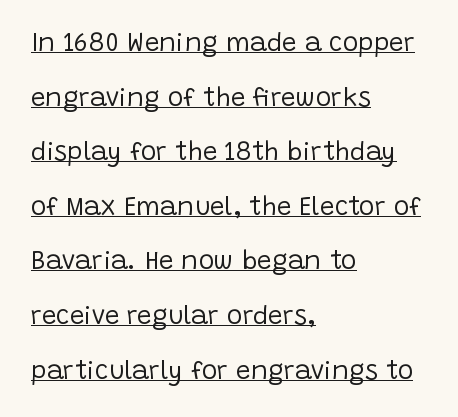
Q: Is the text bold? A: No.
Q: Is the text italic (slanted)? A: No, it is upright.
Q: Is the text underlined? A: Yes.
Q: How is the paragraph aligned? A: Left-aligned.
Q: Is the spacing between letters normal or unusually wide? A: Normal.
Q: Is the spacing between lines tight, normal or loose? A: Loose.
